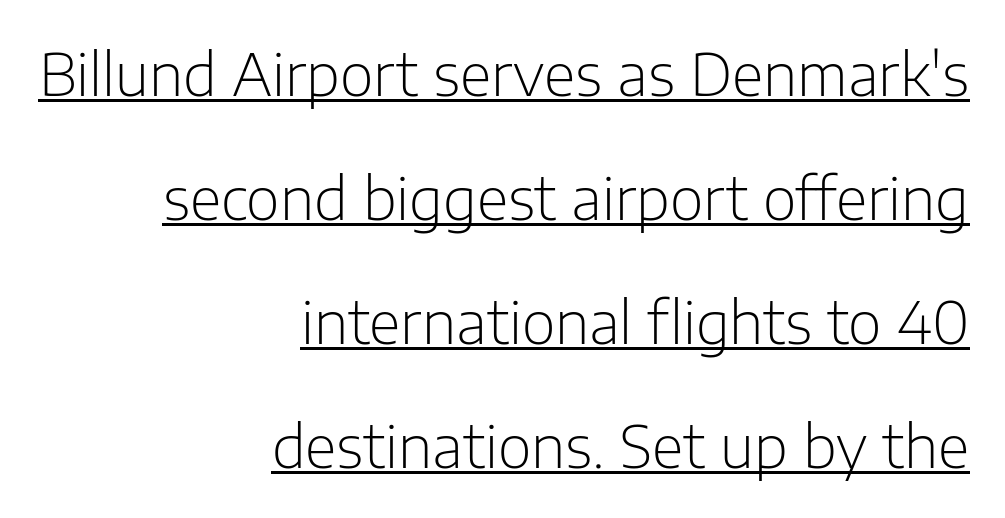
The image shows 58 px light sans-serif type, upright; set right-aligned, loose line spacing (2.14x), normal letter spacing, underlined; low stroke contrast and a medium x-height.
